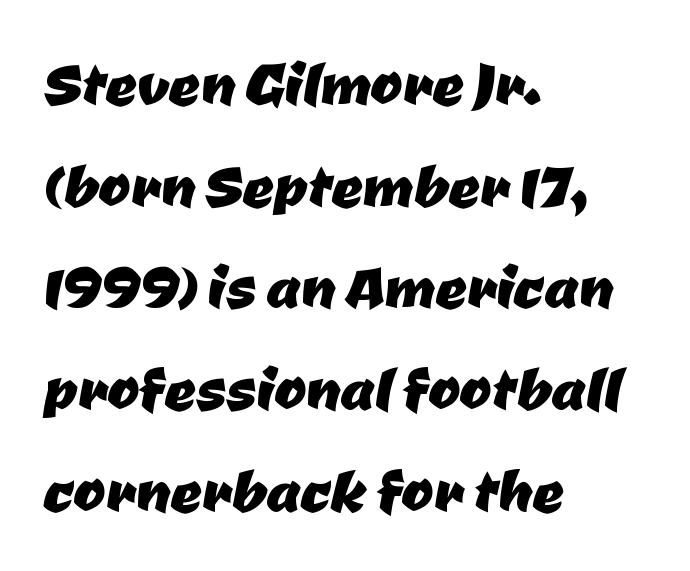
Q: Is the typeface a serif or a sans-serif typeface? A: Sans-serif.
Q: Is the text underlined? A: No.
Q: How is the paragraph aligned? A: Left-aligned.
Q: Is the spacing between letters normal or unusually wide? A: Normal.
Q: Is the spacing between lines tight, normal or loose? A: Normal.
Q: Width (condensed, normal, or wide)? A: Normal.
Q: Stroke contrast? A: Low.
Q: x-height? A: Medium.
Q: Monospaced? A: No.
